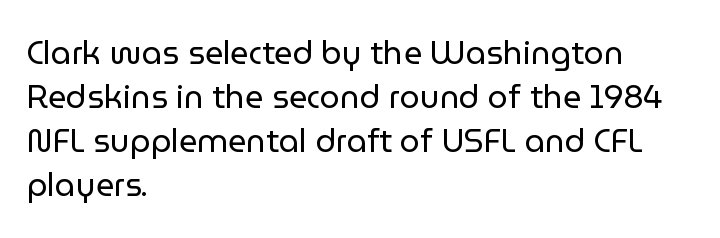
The image shows 32 px regular-weight sans-serif type, upright; set left-aligned, normal line spacing (1.37x), normal letter spacing, not underlined; low stroke contrast and a medium x-height.
